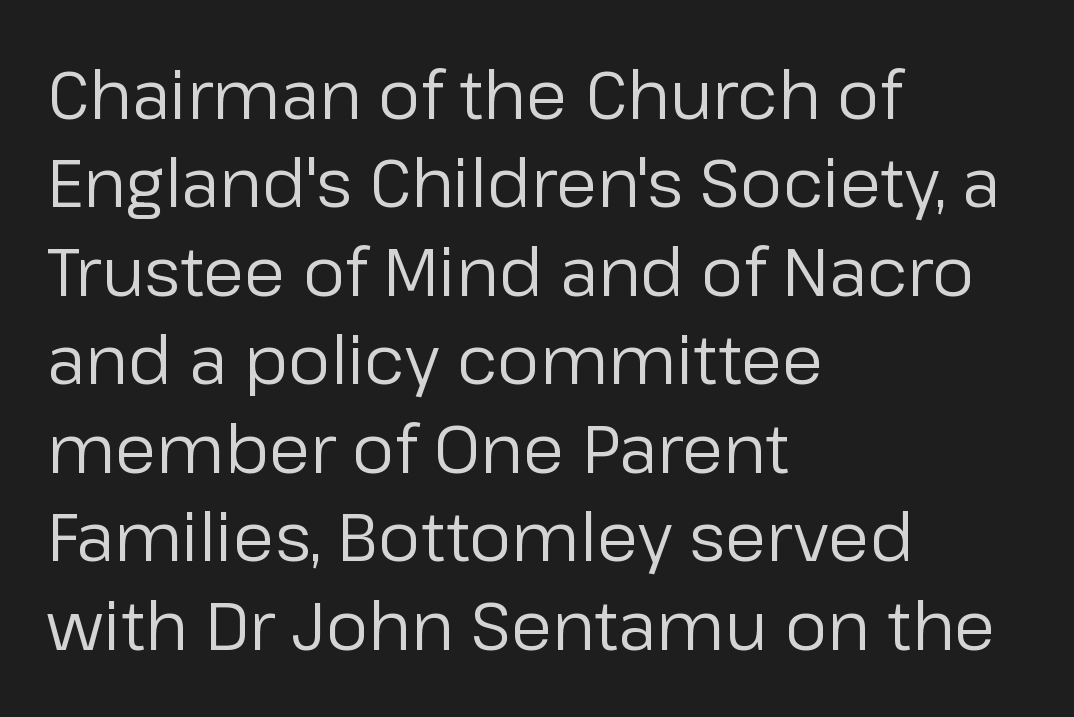
Q: Is the text bold? A: No.
Q: Is the text italic (slanted)? A: No, it is upright.
Q: Is the typeface a serif or a sans-serif typeface? A: Sans-serif.
Q: Is the text underlined? A: No.
Q: How is the paragraph aligned? A: Left-aligned.
Q: Is the spacing between letters normal or unusually wide? A: Normal.
Q: Is the spacing between lines tight, normal or loose? A: Normal.
Q: Width (condensed, normal, or wide)? A: Normal.
Q: Stroke contrast? A: Low.
Q: x-height? A: Medium.
Q: Monospaced? A: No.
